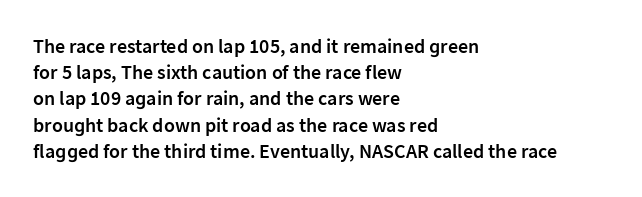
In terms of letterspacing, this is plain default setting. Leftover space on each line is placed entirely after the last word. When letters stand straight like this, we call the style roman or upright. Firm but not heavy-handed strokes: this text is semibold.
